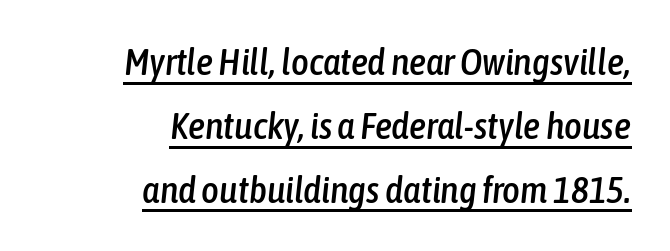
{"italic": "yes", "lean": "right", "slant_degrees": 6, "width": "condensed", "stroke_contrast": "low", "x_height": "medium", "monospaced": "no", "underline": "yes", "align": "right", "line_spacing": "normal", "line_spacing_ratio": 1.68, "letter_spacing": "normal", "letter_spacing_em": 0.0, "glyph_px": 38}
